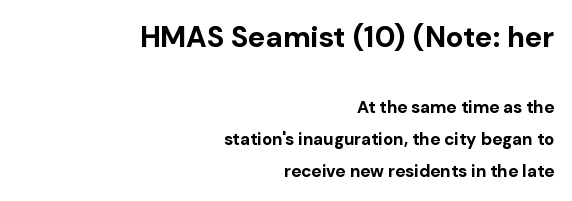
Letterform terminals end flat and unadorned throughout the passage. Notice how the passage keeps a crisp vertical edge on the right only. Set as a true bold cut, around the 700 mark. A typesetter would call this proportional, since set widths differ per character. The designer gave the opening block more size than the closing block. Ascenders rise straight up at ninety degrees.
